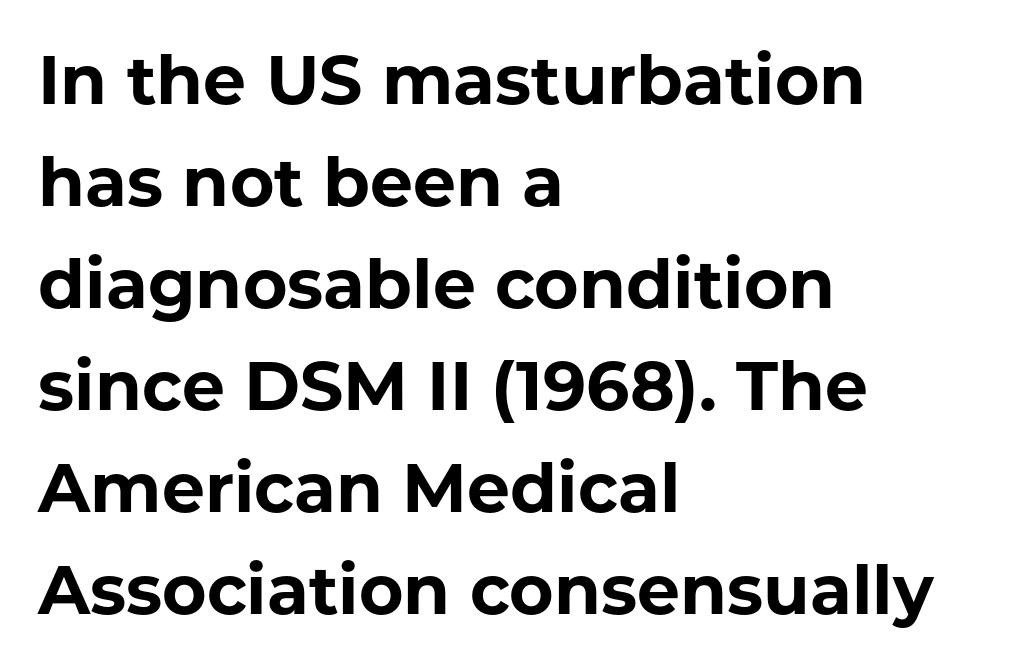
Interline gaps are of average width in this sample. The setting favours the left margin, as ordinary paragraphs usually do. Posture: straight, roman, zero tilt. Are there feet on the stems? There aren't — it's a sans.
